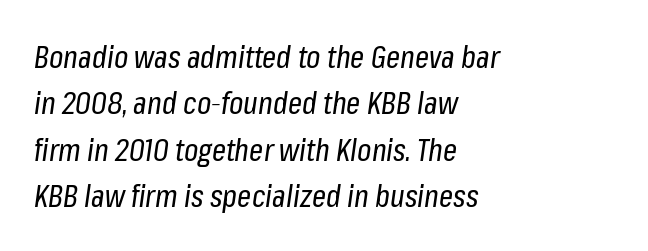
Q: Is the text bold? A: No.
Q: Is the text italic (slanted)? A: Yes, it leans right by about 8 degrees.
Q: Is the text underlined? A: No.
Q: How is the paragraph aligned? A: Left-aligned.
Q: Is the spacing between letters normal or unusually wide? A: Normal.
Q: Is the spacing between lines tight, normal or loose? A: Normal.
Q: Width (condensed, normal, or wide)? A: Condensed.
Q: Stroke contrast? A: Low.
Q: x-height? A: Medium.
Q: Monospaced? A: No.
